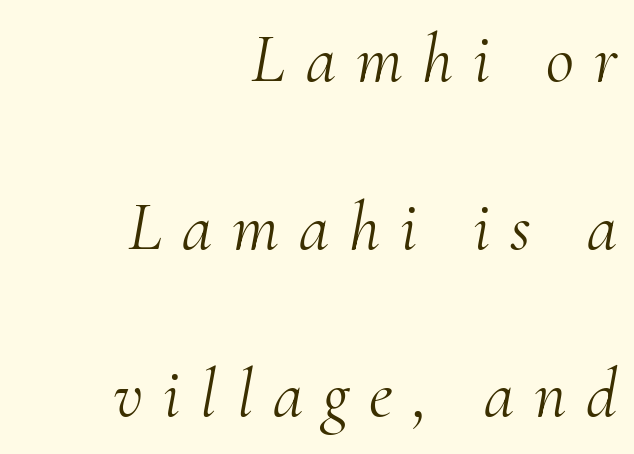
{"serif": "yes", "italic": "yes", "lean": "right", "slant_degrees": 10, "bold": "no", "weight": "light", "width": "normal", "stroke_contrast": "medium", "x_height": "small", "monospaced": "no", "underline": "no", "align": "right", "line_spacing": "loose", "line_spacing_ratio": 2.43, "letter_spacing": "wide", "letter_spacing_em": 0.29, "glyph_px": 69}
